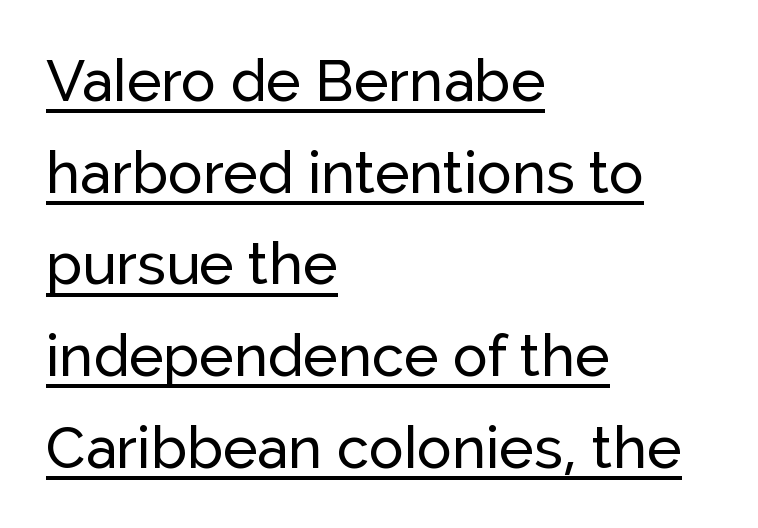
Q: Is the text italic (slanted)? A: No, it is upright.
Q: Is the typeface a serif or a sans-serif typeface? A: Sans-serif.
Q: Is the text underlined? A: Yes.
Q: How is the paragraph aligned? A: Left-aligned.
Q: Is the spacing between letters normal or unusually wide? A: Normal.
Q: Is the spacing between lines tight, normal or loose? A: Normal.
Q: Width (condensed, normal, or wide)? A: Normal.
Q: Stroke contrast? A: Low.
Q: x-height? A: Medium.
Q: Monospaced? A: No.
